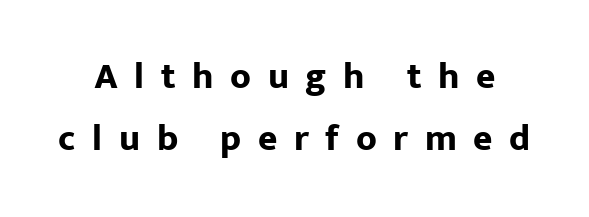
Q: Is the text bold? A: Yes.
Q: Is the text italic (slanted)? A: No, it is upright.
Q: Is the typeface a serif or a sans-serif typeface? A: Sans-serif.
Q: Is the text underlined? A: No.
Q: Is the spacing between letters normal or unusually wide? A: Unusually wide.
Q: Is the spacing between lines tight, normal or loose? A: Normal.
Q: Width (condensed, normal, or wide)? A: Normal.
Q: Stroke contrast? A: Low.
Q: x-height? A: Medium.
Q: Monospaced? A: No.
